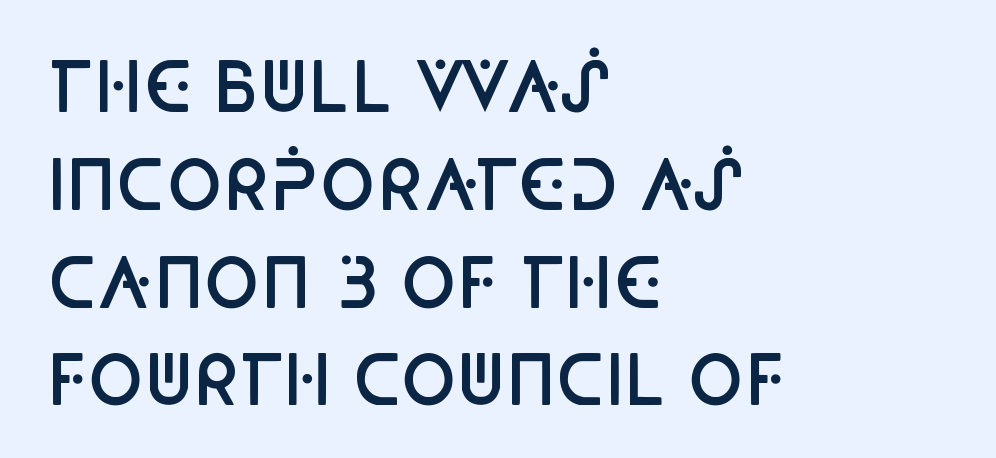
{"serif": "no", "italic": "no", "bold": "semi", "weight": "semibold", "width": "condensed", "stroke_contrast": "low", "x_height": "large", "monospaced": "no", "underline": "no", "align": "left", "line_spacing": "normal", "line_spacing_ratio": 1.46, "letter_spacing": "normal", "letter_spacing_em": 0.0, "glyph_px": 67}
